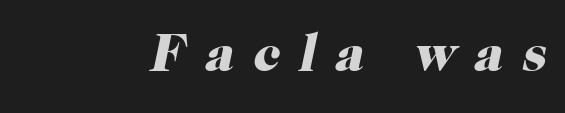
The image shows 53 px heavy serif type, italic (leaning right); set right-aligned, unusually wide letter spacing (+0.37 em), not underlined; high stroke contrast and a medium x-height.
